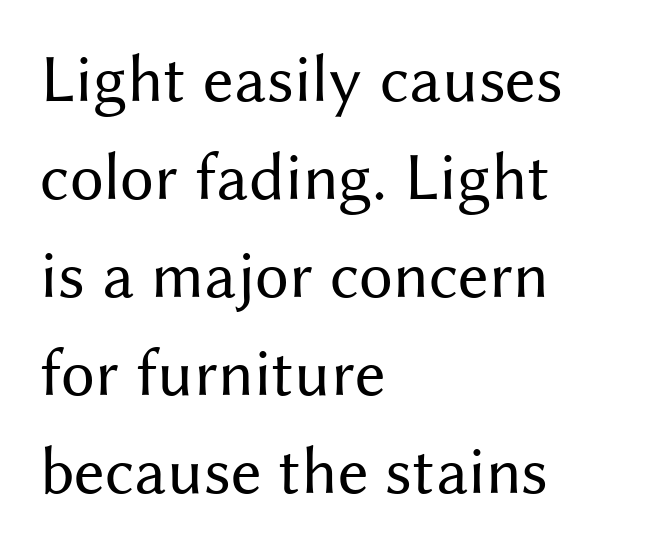
Q: Is the text bold? A: No.
Q: Is the text italic (slanted)? A: No, it is upright.
Q: Is the typeface a serif or a sans-serif typeface? A: Sans-serif.
Q: Is the text underlined? A: No.
Q: How is the paragraph aligned? A: Left-aligned.
Q: Is the spacing between letters normal or unusually wide? A: Normal.
Q: Is the spacing between lines tight, normal or loose? A: Normal.
Q: Width (condensed, normal, or wide)? A: Normal.
Q: Stroke contrast? A: Medium.
Q: x-height? A: Medium.
Q: Monospaced? A: No.
